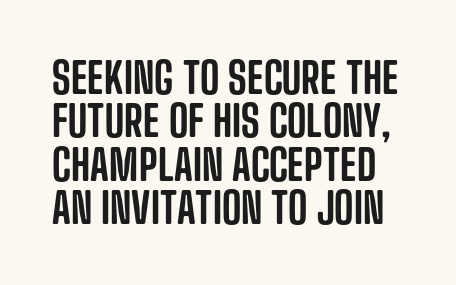
The image shows 42 px condensed sans-serif type, upright; set tight line spacing (1.03x), normal letter spacing, not underlined; low stroke contrast and a large x-height.
